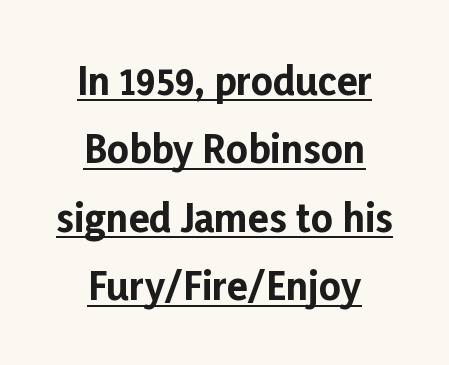
Q: Is the text bold? A: Yes.
Q: Is the text italic (slanted)? A: No, it is upright.
Q: Is the typeface a serif or a sans-serif typeface? A: Sans-serif.
Q: Is the text underlined? A: Yes.
Q: How is the paragraph aligned? A: Centered.
Q: Is the spacing between letters normal or unusually wide? A: Normal.
Q: Width (condensed, normal, or wide)? A: Normal.
Q: Stroke contrast? A: Low.
Q: x-height? A: Medium.
Q: Monospaced? A: No.
